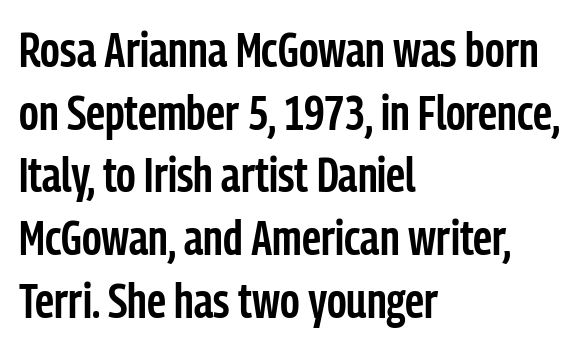
{"serif": "no", "italic": "no", "bold": "semi", "weight": "semibold", "width": "condensed", "stroke_contrast": "low", "x_height": "medium", "monospaced": "no", "underline": "no", "align": "left", "line_spacing": "normal", "line_spacing_ratio": 1.28, "letter_spacing": "normal", "letter_spacing_em": 0.0, "glyph_px": 49}
